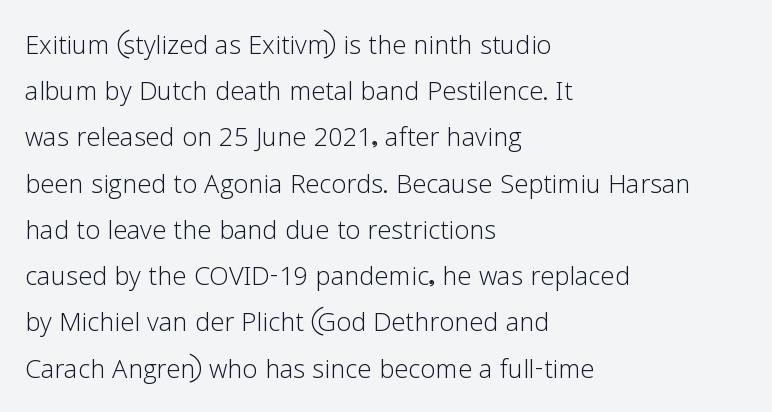
The image shows 34 px light sans-serif type, upright; set left-aligned, normal line spacing (1.36x), normal letter spacing, not underlined; low stroke contrast and a medium x-height.
